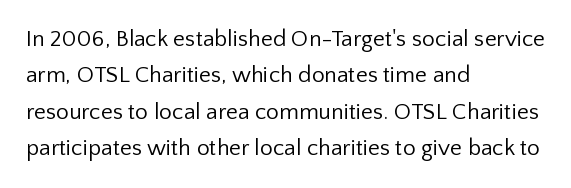
Compared with typical paragraphs, the rows here are spaced about the same. The letterforms sit at book weight or below. Ascenders rise straight up at ninety degrees. The lines are quadded left. Check the space under the baseline: it is left empty. Tracking value appears to be zero — textbook default spacing.
